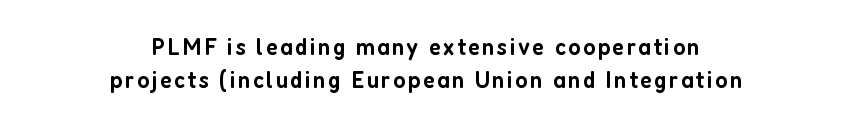
The image shows 25 px text type, upright; set centered, normal line spacing (1.31x), not underlined.
